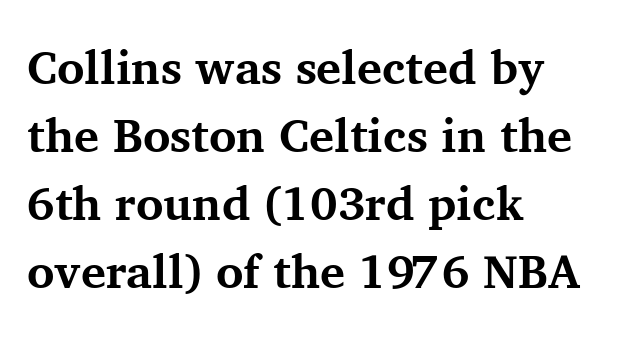
The image shows 47 px bold serif type, upright; set left-aligned, normal line spacing (1.45x), normal letter spacing, not underlined; medium stroke contrast and a medium x-height.
